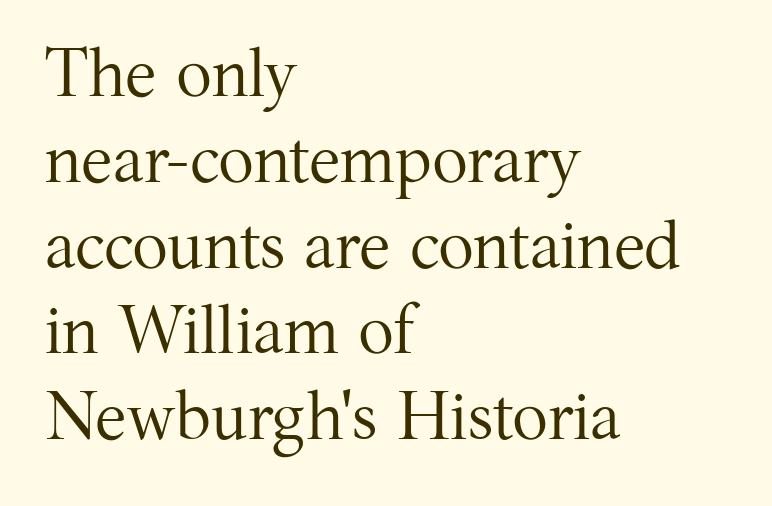
The vertical gap from one line to the next is medium. Here the designer chose a conventional face with non-uniform glyph widths. When letters stand straight like this, we call the style roman or upright. Think standard paragraph weight, or any step lighter than that. Teacher's note: observe the even left margin — that is flush-left alignment. No extra tracking has been applied to these lines.
